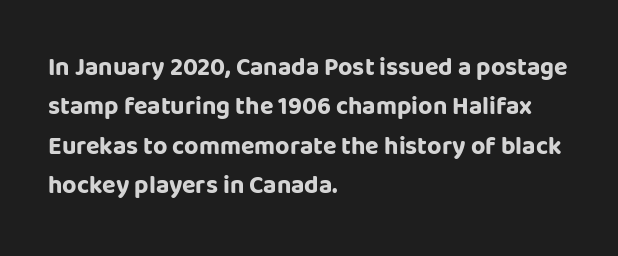
The image shows 25 px bold type, upright; set left-aligned, normal line spacing (1.58x), normal letter spacing, not underlined.
